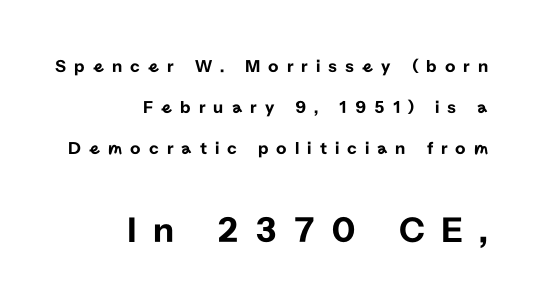
{"serif": "no", "italic": "no", "width": "normal", "stroke_contrast": "low", "x_height": "medium", "monospaced": "no", "underline": "no", "align": "right", "line_spacing": "loose", "line_spacing_ratio": 2.29, "letter_spacing": "wide", "letter_spacing_em": 0.44, "larger_block": "second", "size_ratio": 2.06, "glyph_px": 37}
